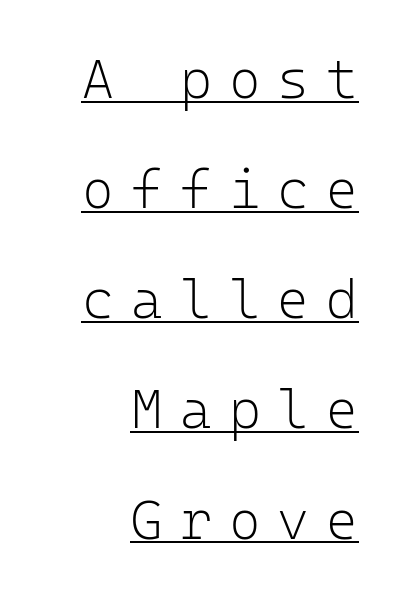
{"serif": "no", "italic": "no", "bold": "no", "weight": "light", "width": "normal", "stroke_contrast": "low", "x_height": "medium", "monospaced": "yes", "underline": "yes", "align": "right", "line_spacing": "loose", "line_spacing_ratio": 2.04, "letter_spacing": "wide", "letter_spacing_em": 0.32, "glyph_px": 54}
